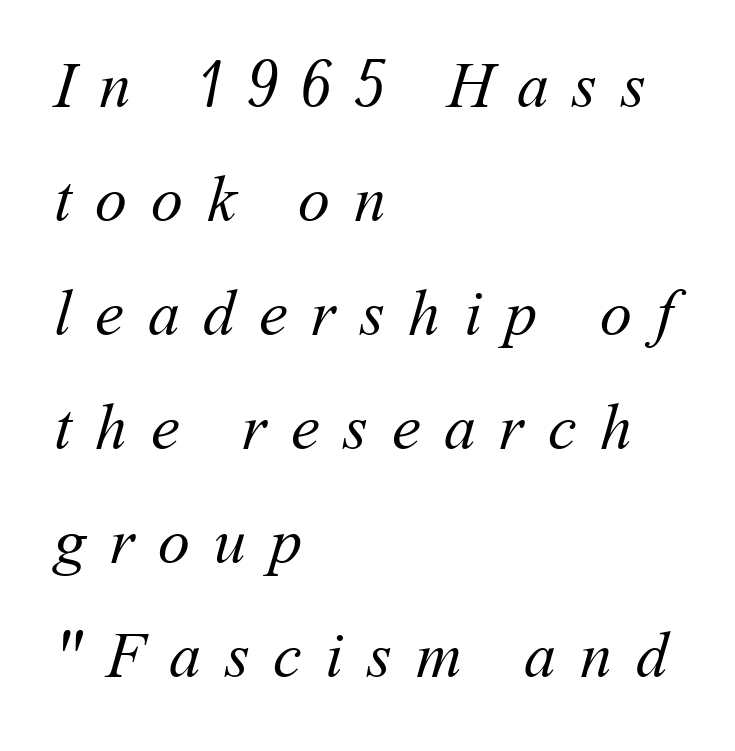
Q: Is the text bold? A: No.
Q: Is the text underlined? A: No.
Q: How is the paragraph aligned? A: Left-aligned.
Q: Is the spacing between letters normal or unusually wide? A: Unusually wide.
Q: Width (condensed, normal, or wide)? A: Normal.
Q: Stroke contrast? A: Medium.
Q: x-height? A: Medium.
Q: Monospaced? A: No.
